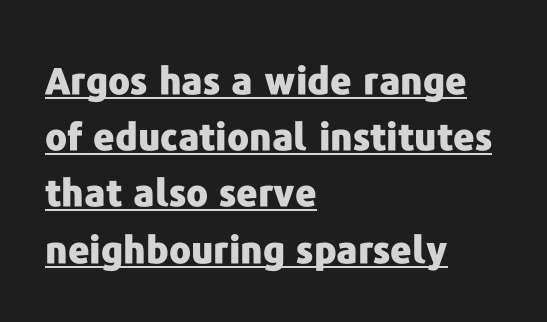
The face used here appears with an underline applied. Unlike italic type, these characters show no tilt at all. The font family rendered here belongs to the sans-serif group. The rendering uses a moderate line-height, typical for paragraphs. Thick stems and heavy bowls — unmistakably bold.
